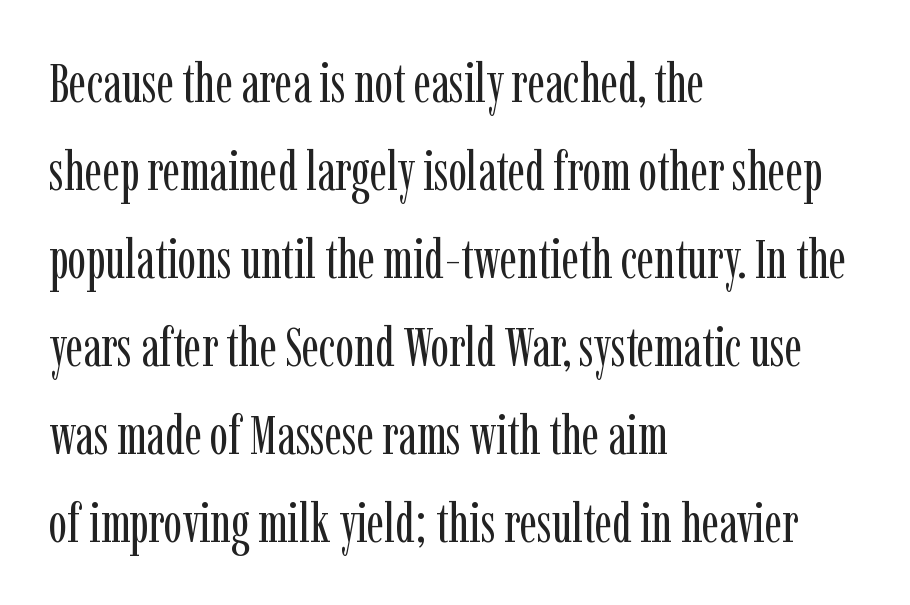
Q: Is the text bold? A: No.
Q: Is the text italic (slanted)? A: No, it is upright.
Q: Is the typeface a serif or a sans-serif typeface? A: Serif.
Q: Is the text underlined? A: No.
Q: How is the paragraph aligned? A: Left-aligned.
Q: Is the spacing between letters normal or unusually wide? A: Normal.
Q: Is the spacing between lines tight, normal or loose? A: Normal.
Q: Width (condensed, normal, or wide)? A: Condensed.
Q: Stroke contrast? A: Low.
Q: x-height? A: Medium.
Q: Monospaced? A: No.
